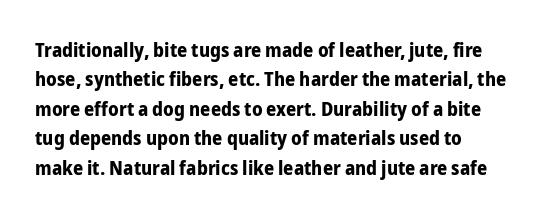
Emphasis by weight is at full strength: bold. The glyphs are unaccompanied by any horizontal stroke below them. Nothing unusual about the tracking: characters are spaced as the font intends. Do the letters lean? They stand straight. Every row of glyphs begins at an identical x-position on the left.
